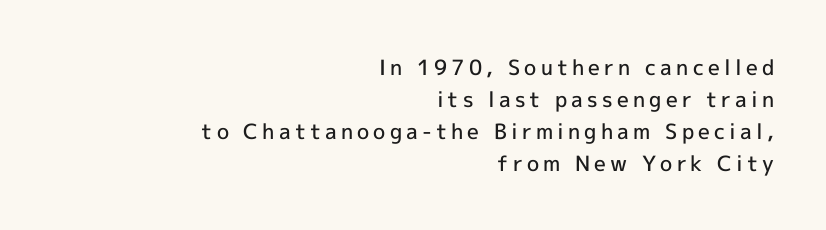
Q: Is the text bold? A: Semi-bold.
Q: Is the text italic (slanted)? A: No, it is upright.
Q: Is the text underlined? A: No.
Q: How is the paragraph aligned? A: Right-aligned.
Q: Is the spacing between letters normal or unusually wide? A: Unusually wide.
Q: Is the spacing between lines tight, normal or loose? A: Normal.
